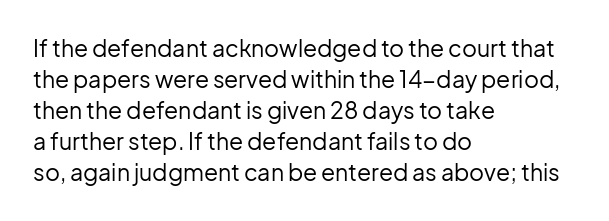
The image shows 23 px text type, upright; set left-aligned, normal line spacing (1.35x), normal letter spacing, not underlined.
